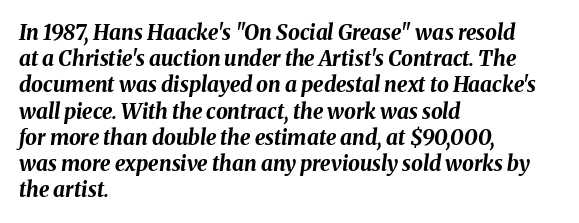
{"italic": "yes", "lean": "right", "slant_degrees": 8, "bold": "yes", "underline": "no", "align": "left", "line_spacing": "normal", "line_spacing_ratio": 1.25, "letter_spacing": "normal", "letter_spacing_em": 0.0, "glyph_px": 21}
